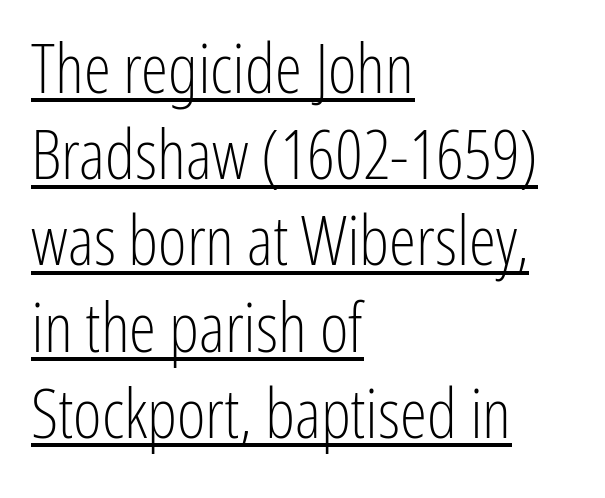
{"serif": "no", "italic": "no", "bold": "no", "weight": "light", "width": "condensed", "stroke_contrast": "low", "x_height": "medium", "monospaced": "no", "underline": "yes", "align": "left", "line_spacing": "normal", "line_spacing_ratio": 1.25, "letter_spacing": "normal", "letter_spacing_em": 0.0, "glyph_px": 69}
